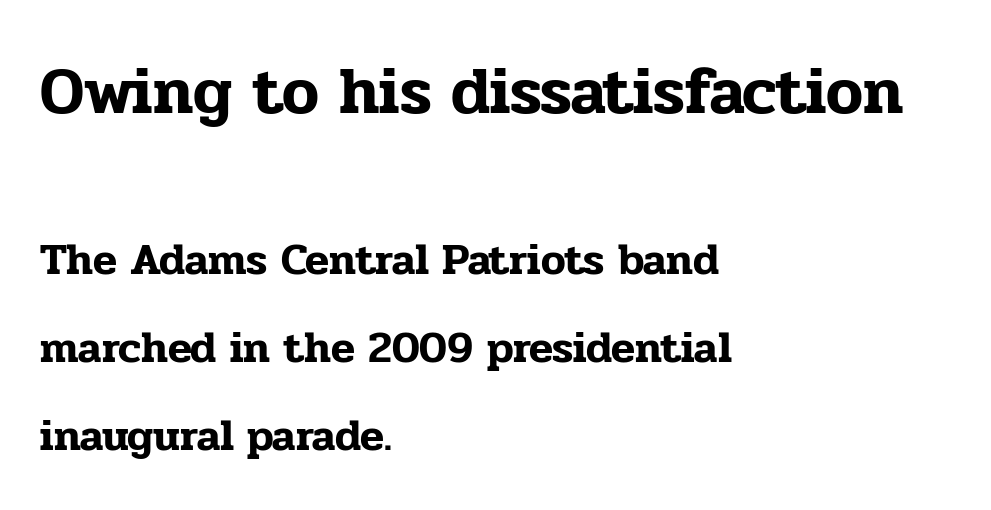
How are the letters spaced? Ordinarily, with no added tracking. Is the block centered? No — it sits flush against the left margin. Designer's note — italics off, roman on. The first block has been scaled up relative to the second.
